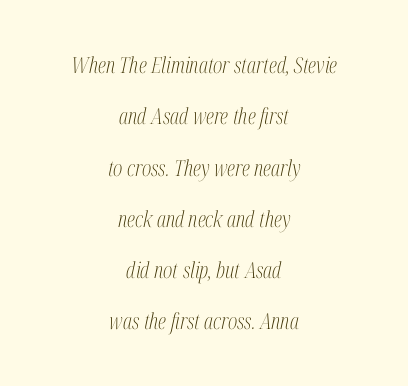
No extra tracking has been applied to these lines. In CSS terms this would be text-align: center. Stems and bowls with no extra thickness — not bold. The specimen omits any rule beneath the text block's lines. What's the leading like? Stretched, with rows far apart. Would a proofreader flag this as italicized? Yes.
